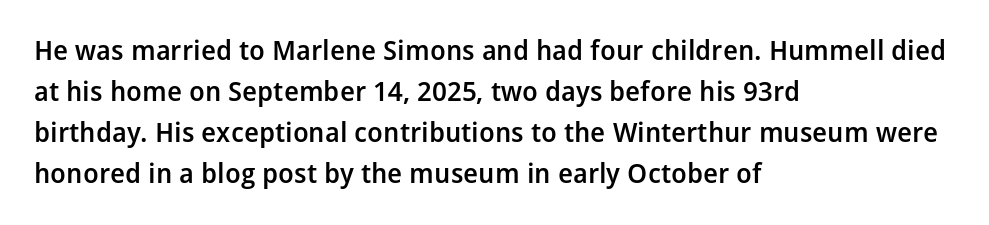
The image shows 27 px text type, upright; set left-aligned, normal line spacing (1.52x), normal letter spacing, not underlined.
